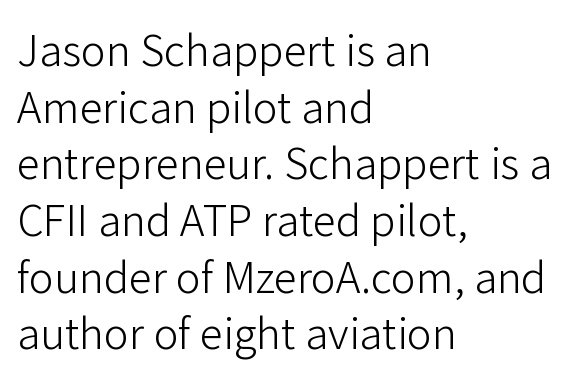
Underlining? Definitely not there. These lines are rendered in a variable-pitch font. Observe the ordinary spacing: letters are neighbours, not strangers. Leading matches the norm, producing a regular column.
